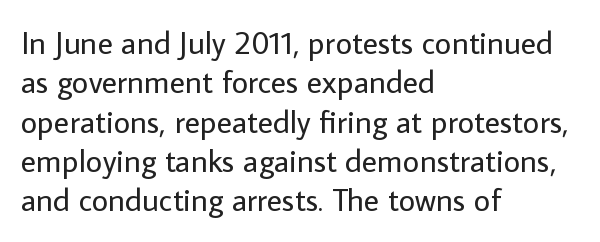
The image shows 32 px regular-weight sans-serif type, upright; set left-aligned, line spacing 1.23x, normal letter spacing, not underlined; low stroke contrast and a medium x-height.
